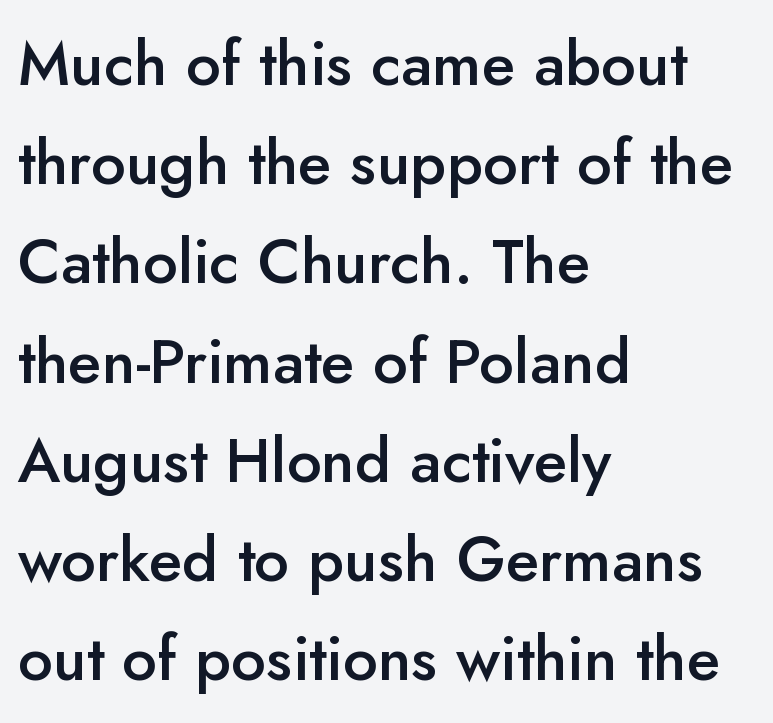
{"serif": "no", "italic": "no", "bold": "semi", "weight": "semibold", "width": "normal", "stroke_contrast": "low", "x_height": "small", "monospaced": "no", "underline": "no", "align": "left", "line_spacing": "normal", "line_spacing_ratio": 1.6, "letter_spacing": "normal", "letter_spacing_em": 0.0, "glyph_px": 62}
